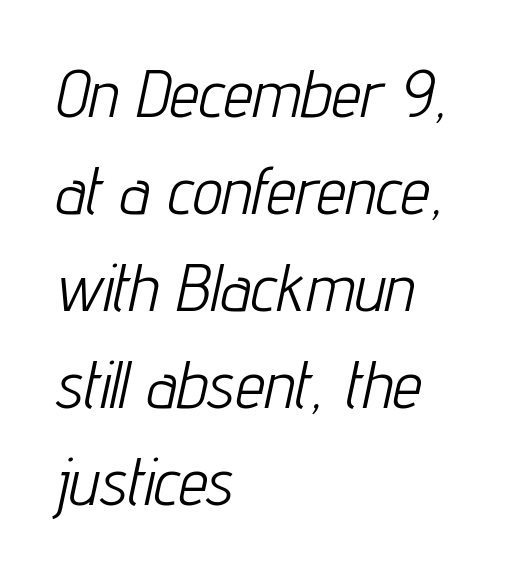
The image shows 66 px light, condensed type, italic (leaning right); set left-aligned, normal line spacing (1.47x), normal letter spacing, not underlined; low stroke contrast and a medium x-height.
